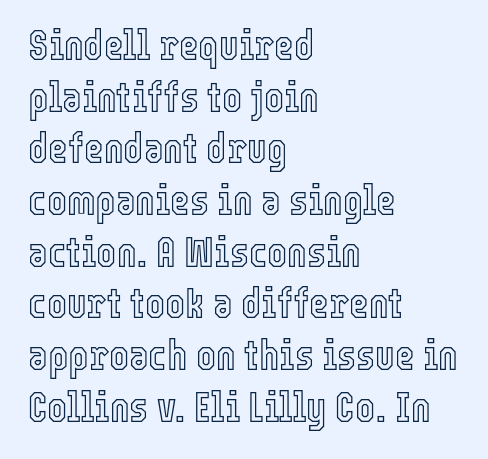
Compared with a centered layout, this one pins lines to the left instead. The letterforms sit shoulder to shoulder at normal distance. A typesetter would call this proportional, since set widths differ per character. The foot of each line stays bare and open. Notice how the stems are strictly vertical — no italics here.
